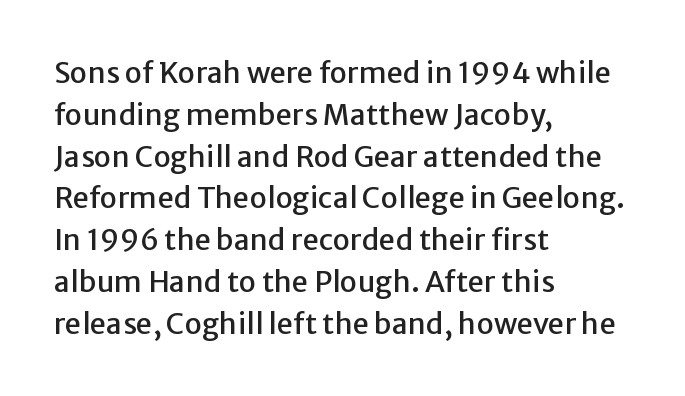
{"serif": "no", "italic": "no", "width": "normal", "stroke_contrast": "low", "x_height": "medium", "monospaced": "no", "underline": "no", "align": "left", "line_spacing": "normal", "line_spacing_ratio": 1.44, "letter_spacing": "normal", "letter_spacing_em": 0.0, "glyph_px": 29}
